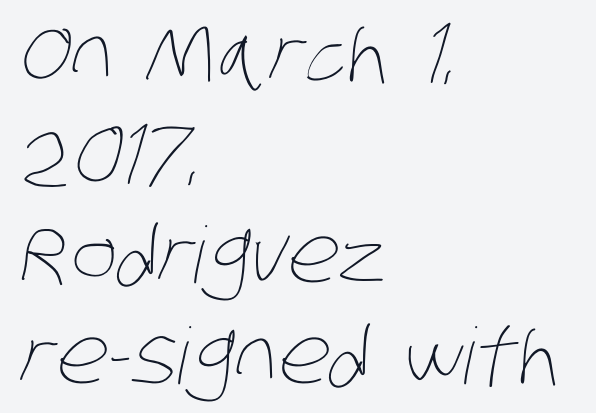
{"bold": "no", "weight": "thin", "width": "condensed", "stroke_contrast": "low", "x_height": "large", "monospaced": "no", "underline": "no", "align": "left", "line_spacing": "normal", "line_spacing_ratio": 1.29, "letter_spacing": "normal", "letter_spacing_em": 0.0, "glyph_px": 78}
